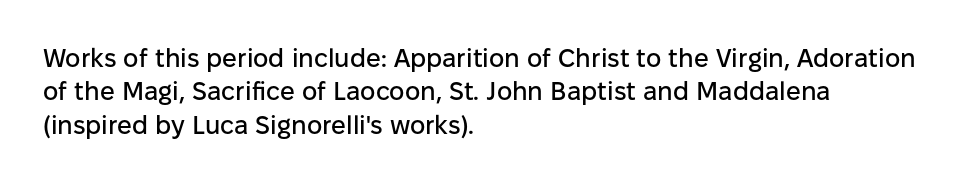
Beneath every word, the page is bare. Evenly set lines give the paragraph a standard silhouette. The compositor pushed each line to the left boundary. Spacing between characters is what you'd get straight out of the box. When letters stand straight like this, we call the style roman or upright.
